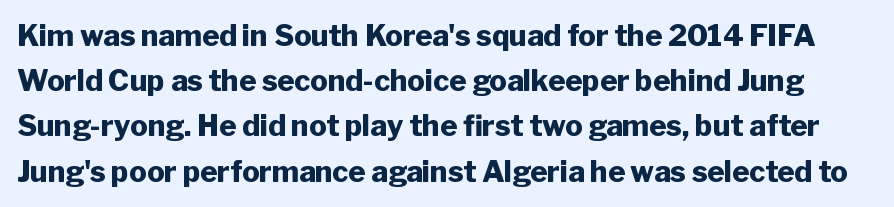
{"serif": "no", "italic": "no", "bold": "yes", "weight": "heavy", "width": "normal", "stroke_contrast": "low", "x_height": "medium", "monospaced": "no", "underline": "no", "line_spacing": "normal", "line_spacing_ratio": 1.56, "letter_spacing": "normal", "letter_spacing_em": 0.0, "glyph_px": 29}
